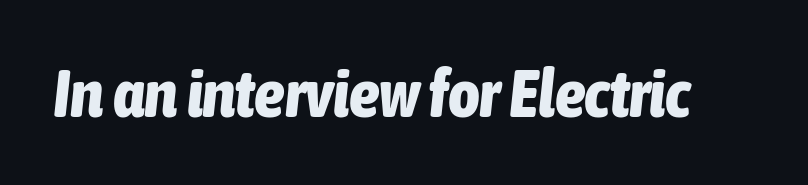
Each row of text sits above clean, open space. The typography opts for an oblique posture over an upright one. The passage shown is typed in a proportional face where columns would drift. The strokes are fattened all the way to bold. Compared with typical body copy, the letter spacing here is the same.
